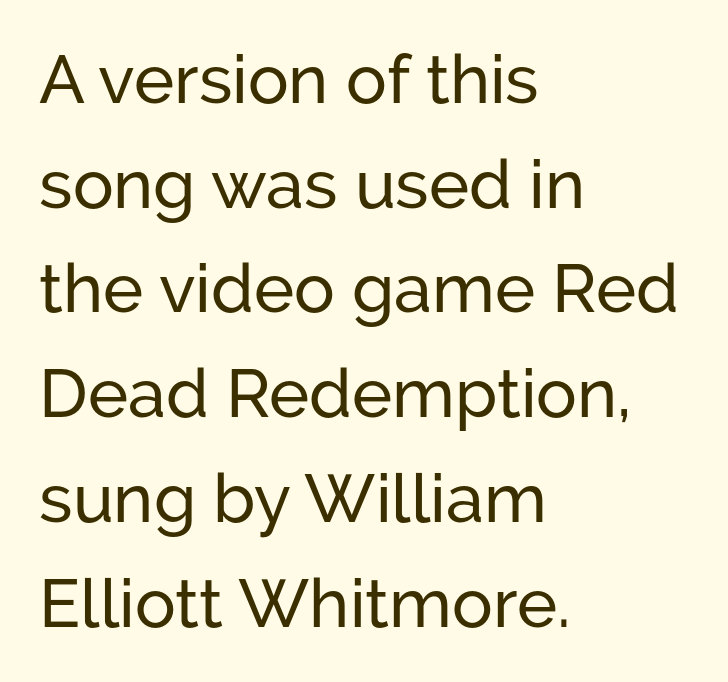
The image shows 68 px sans-serif type, upright; set left-aligned, normal line spacing (1.54x), normal letter spacing, not underlined; low stroke contrast and a medium x-height.
